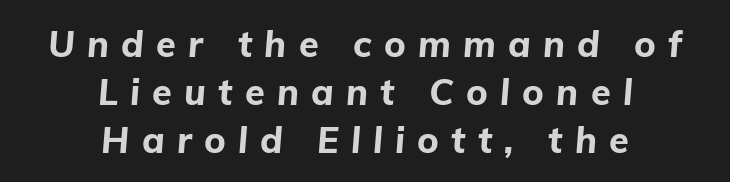
The line texture is sparse and dotted thanks to wide tracking. The lines in this sample share a center point and differ in where they start and stop. The vertical gap from one line to the next is medium. Spacing verdict: proportional, widths tailored to each character. Stroke thickness is high; the sample reads as a true bold.
